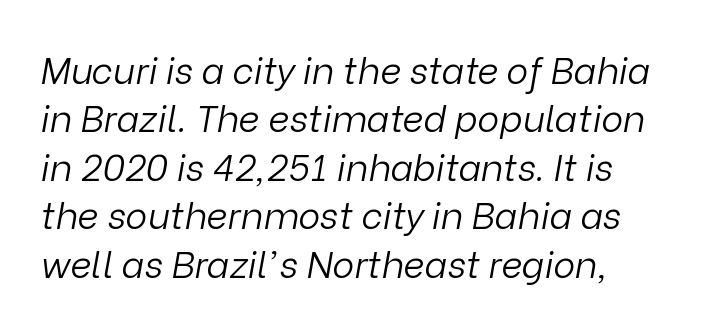
The image shows 37 px light type, italic (leaning right); set left-aligned, normal line spacing (1.31x), normal letter spacing, not underlined; low stroke contrast and a medium x-height.
